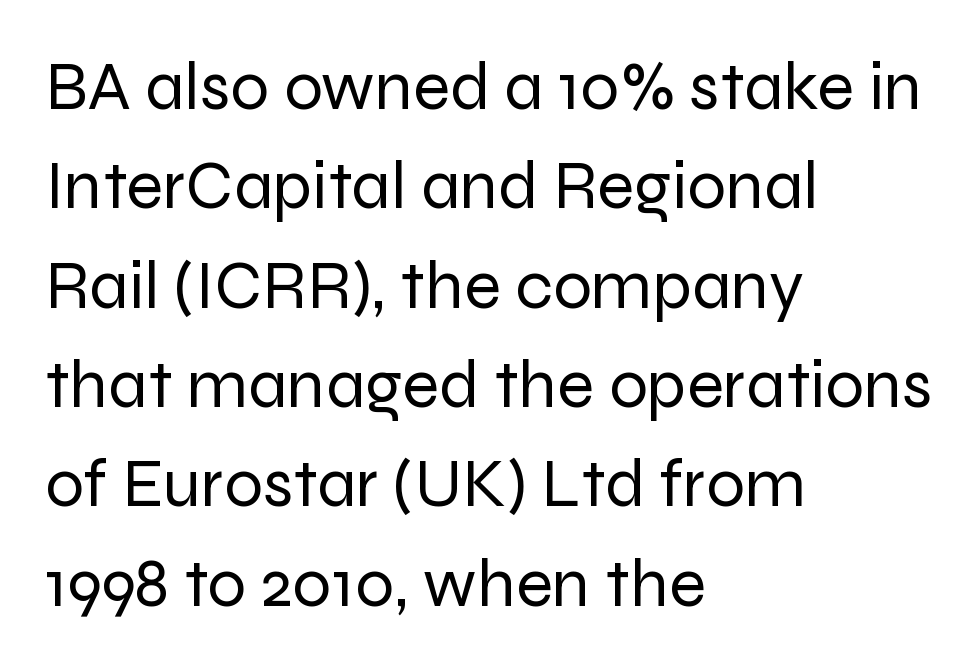
The image shows 69 px regular-weight sans-serif type, upright; set left-aligned, normal line spacing (1.44x), normal letter spacing, not underlined; low stroke contrast and a medium x-height.
